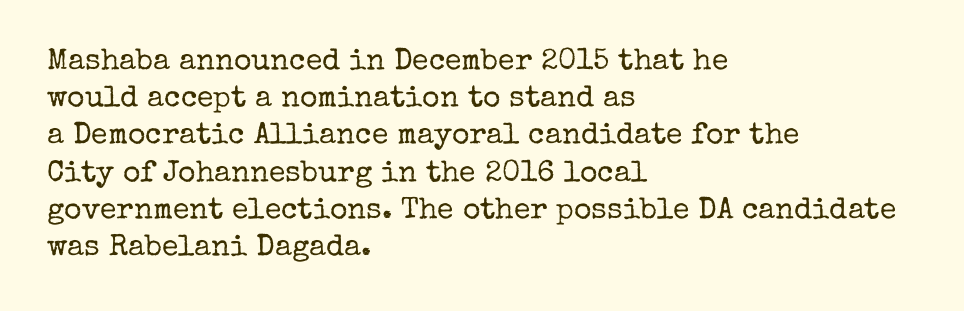
The image shows 30 px regular-weight serif type, upright; set left-aligned, line spacing 1.24x, normal letter spacing, not underlined; low stroke contrast and a medium x-height.
